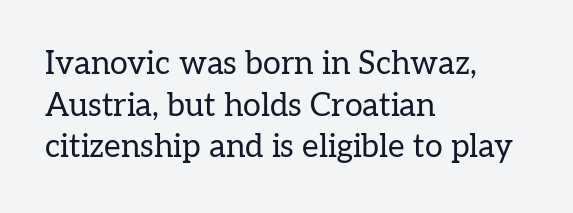
The strokes are not fattened; the text isn't bold. The letters advance in unequal steps, a hallmark of proportional type. Students, note that the glyphs here touch the page at normal intervals. The typesetter chose a ragged-right arrangement here.
